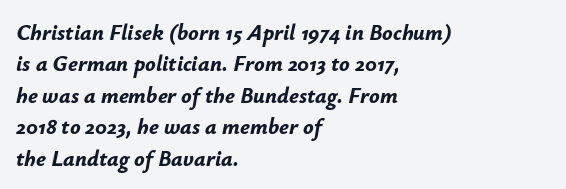
This block has exactly the height ordinary leading produces. No word sits above an underline. You could call the tracking neutral — neither tight nor loose. A student would call this left alignment; a typographer would say flush left, rag right. Would a proofreader flag this as italicized? Yes. Notice how thick the strokes are: this is what a full bold looks like.
